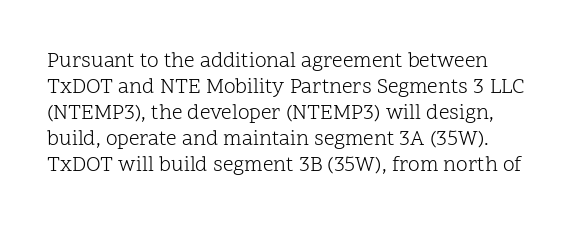
Q: Is the text bold? A: No.
Q: Is the text italic (slanted)? A: No, it is upright.
Q: Is the text underlined? A: No.
Q: Is the spacing between letters normal or unusually wide? A: Normal.
